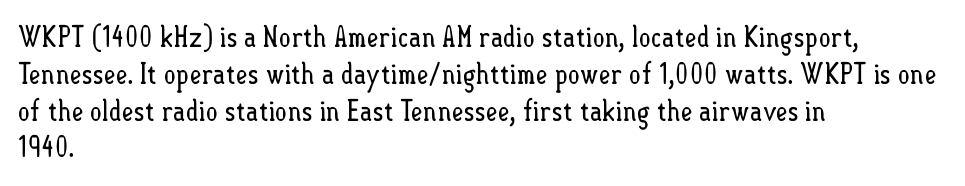
The image shows 29 px regular-weight, condensed type, upright; set left-aligned, normal line spacing (1.27x), normal letter spacing, not underlined; low stroke contrast and a small x-height.
